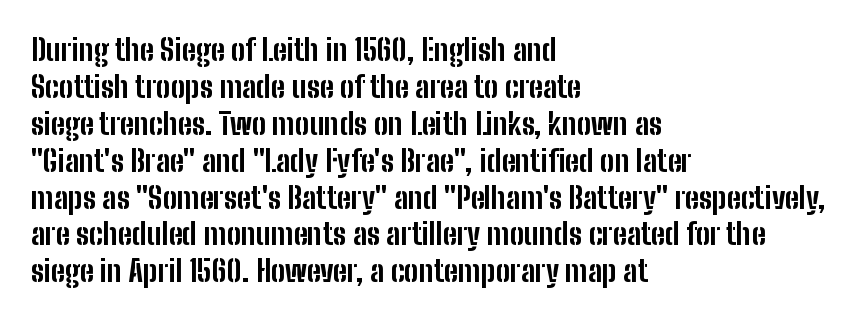
Q: Is the text bold? A: Yes.
Q: Is the text italic (slanted)? A: No, it is upright.
Q: Is the typeface a serif or a sans-serif typeface? A: Sans-serif.
Q: Is the text underlined? A: No.
Q: How is the paragraph aligned? A: Left-aligned.
Q: Is the spacing between letters normal or unusually wide? A: Normal.
Q: Width (condensed, normal, or wide)? A: Condensed.
Q: Stroke contrast? A: Low.
Q: x-height? A: Medium.
Q: Monospaced? A: No.
